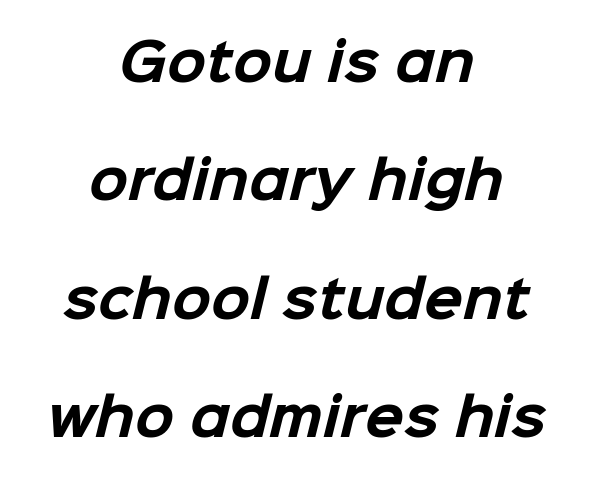
{"serif": "no", "bold": "yes", "weight": "bold", "width": "normal", "stroke_contrast": "low", "x_height": "medium", "monospaced": "no", "underline": "no", "align": "center", "line_spacing": "loose", "line_spacing_ratio": 2.32, "letter_spacing": "normal", "letter_spacing_em": 0.0, "glyph_px": 51}
